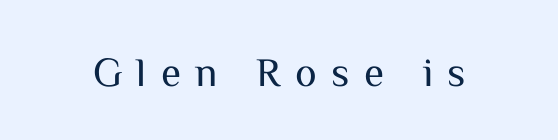
Q: Is the text bold? A: No.
Q: Is the text italic (slanted)? A: No, it is upright.
Q: Is the typeface a serif or a sans-serif typeface? A: Sans-serif.
Q: Is the text underlined? A: No.
Q: Is the spacing between letters normal or unusually wide? A: Unusually wide.
Q: Width (condensed, normal, or wide)? A: Normal.
Q: Stroke contrast? A: Medium.
Q: x-height? A: Medium.
Q: Monospaced? A: No.
